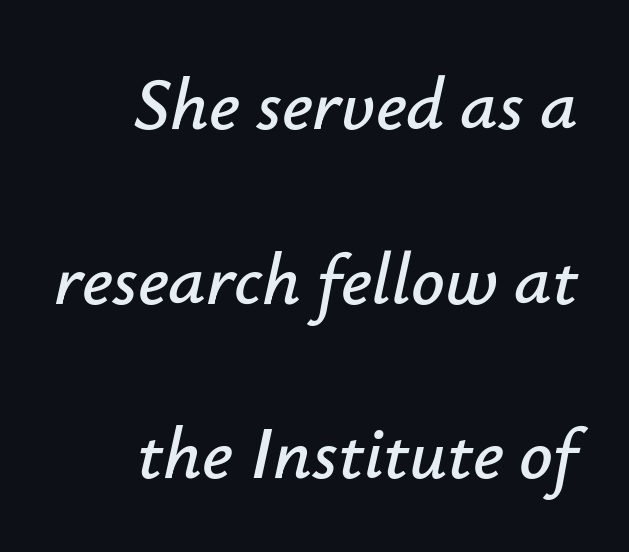
The image shows 74 px text type, italic (leaning right); set right-aligned, loose line spacing (2.36x), normal letter spacing, not underlined; low stroke contrast and a small x-height.
